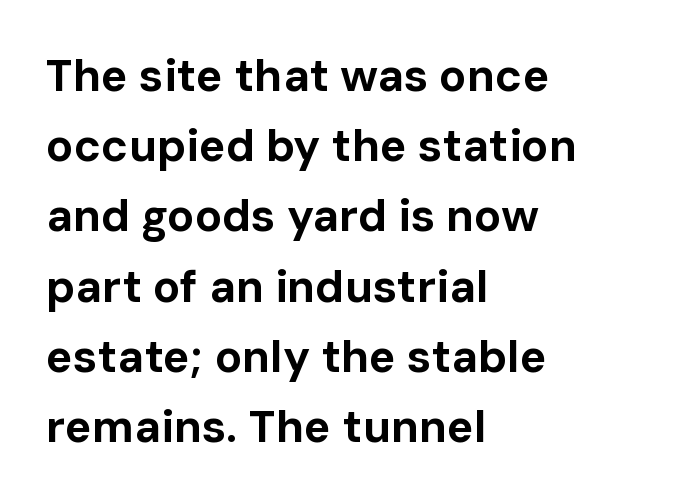
{"serif": "no", "italic": "no", "bold": "yes", "weight": "bold", "width": "normal", "stroke_contrast": "low", "x_height": "medium", "monospaced": "no", "underline": "no", "align": "left", "line_spacing": "normal", "line_spacing_ratio": 1.56, "letter_spacing": "normal", "letter_spacing_em": 0.0, "glyph_px": 45}
